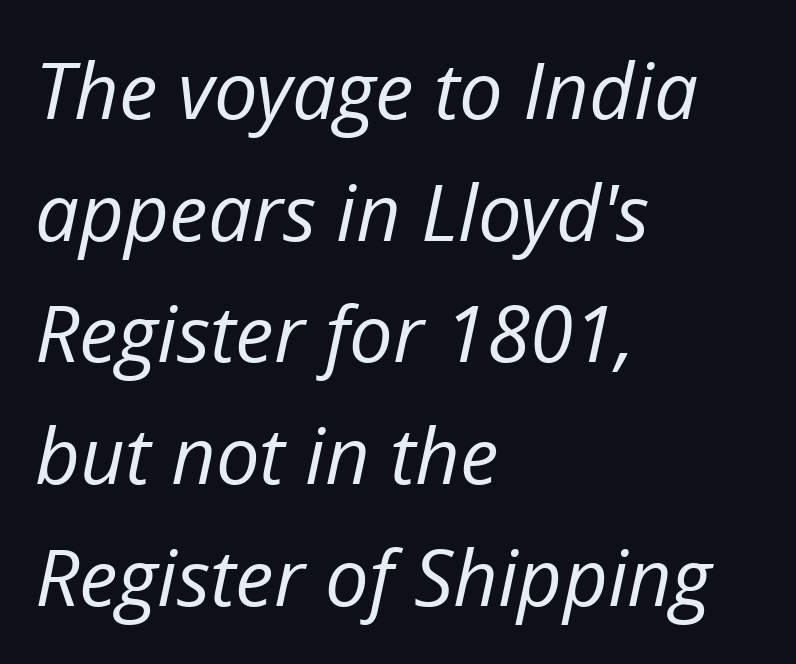
{"italic": "yes", "lean": "right", "slant_degrees": 12, "bold": "no", "weight": "regular", "width": "normal", "stroke_contrast": "low", "x_height": "medium", "monospaced": "no", "underline": "no", "align": "left", "line_spacing": "normal", "line_spacing_ratio": 1.56, "letter_spacing": "normal", "letter_spacing_em": 0.0, "glyph_px": 78}
